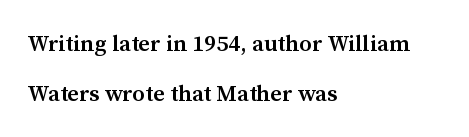
The image shows 23 px text type, upright; set left-aligned, loose line spacing (2.19x), normal letter spacing, not underlined.
